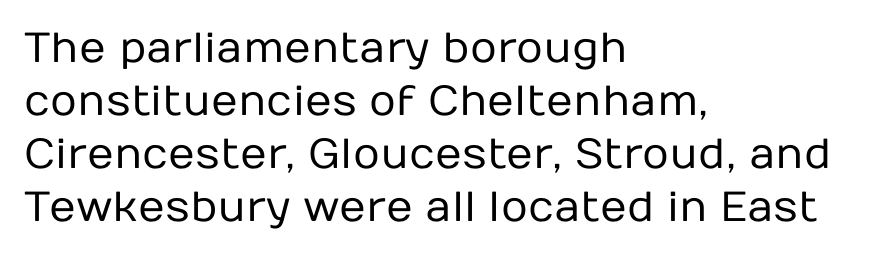
The image shows 42 px regular-weight sans-serif type, upright; set left-aligned, normal line spacing (1.26x), normal letter spacing, not underlined; low stroke contrast and a medium x-height.
